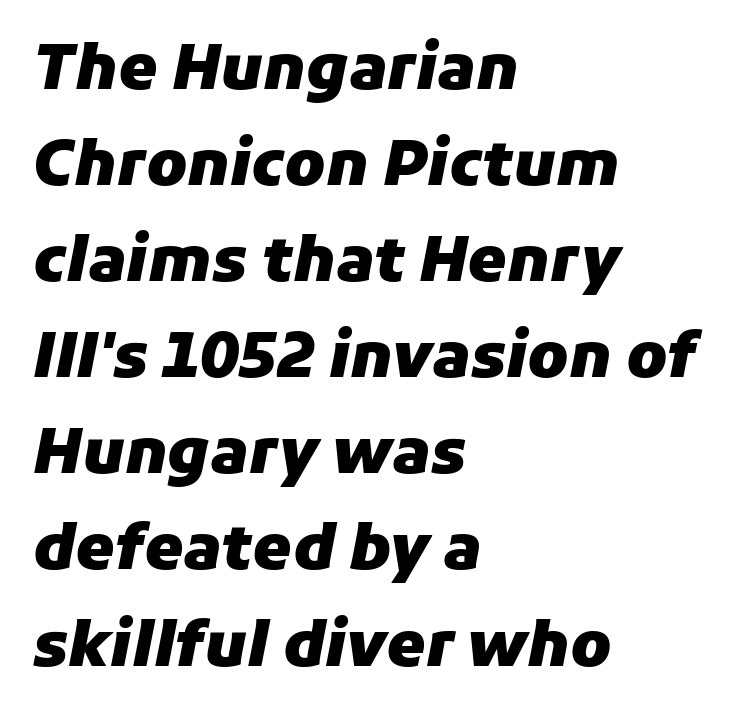
{"italic": "yes", "lean": "right", "slant_degrees": 11, "bold": "yes", "weight": "heavy", "width": "normal", "stroke_contrast": "low", "x_height": "medium", "monospaced": "no", "underline": "no", "align": "left", "line_spacing": "normal", "line_spacing_ratio": 1.55, "letter_spacing": "normal", "letter_spacing_em": 0.0, "glyph_px": 62}
